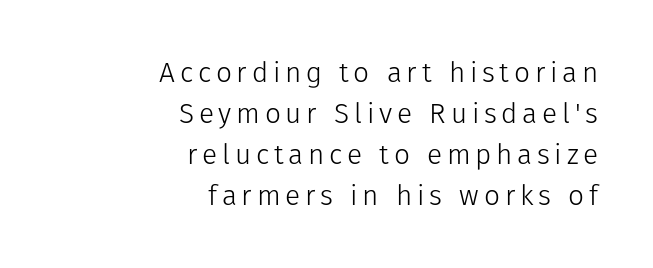
{"serif": "no", "italic": "no", "bold": "no", "weight": "light", "width": "normal", "stroke_contrast": "low", "x_height": "medium", "monospaced": "no", "underline": "no", "align": "right", "line_spacing": "normal", "line_spacing_ratio": 1.46, "glyph_px": 28}
